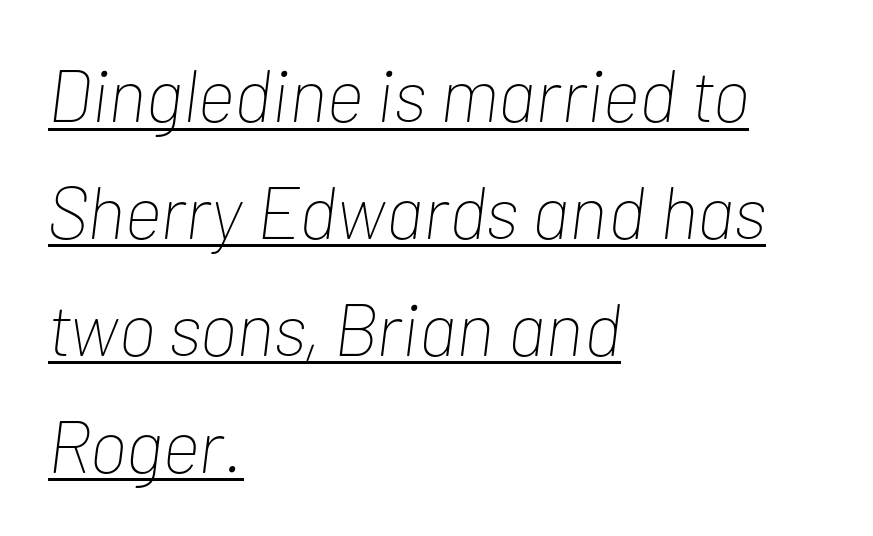
Q: Is the text bold? A: No.
Q: Is the text italic (slanted)? A: Yes, it leans right by about 7 degrees.
Q: Is the text underlined? A: Yes.
Q: How is the paragraph aligned? A: Left-aligned.
Q: Is the spacing between letters normal or unusually wide? A: Normal.
Q: Is the spacing between lines tight, normal or loose? A: Normal.
Q: Width (condensed, normal, or wide)? A: Condensed.
Q: Stroke contrast? A: Low.
Q: x-height? A: Medium.
Q: Monospaced? A: No.
